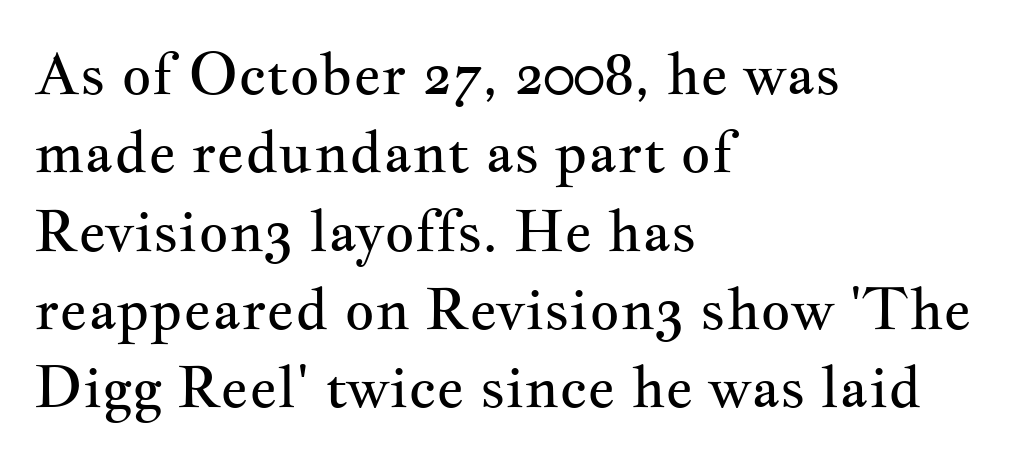
The image shows 58 px regular-weight, wide serif type, upright; set left-aligned, normal line spacing (1.35x), normal letter spacing, not underlined; medium stroke contrast and a small x-height.
